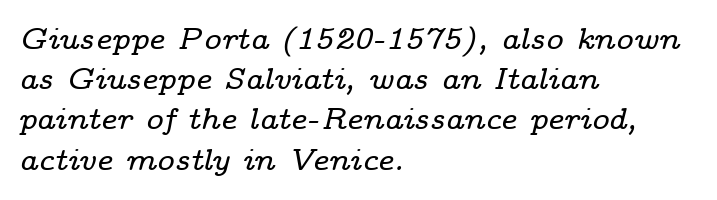
The image shows 30 px wide serif type, italic (leaning right); set left-aligned, normal line spacing (1.34x), normal letter spacing, not underlined; low stroke contrast and a medium x-height.
